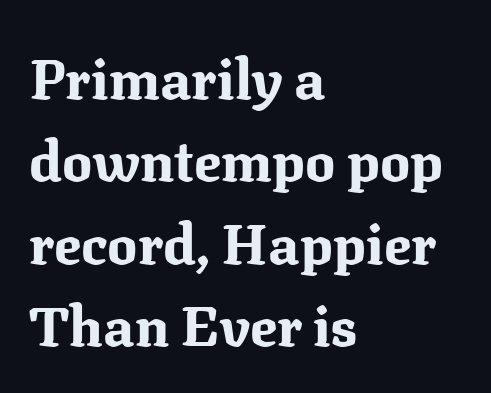
Any mark beneath the type? The region is blank. The passage shown has conventional tracking throughout. These lines are set flush left with a ragged right edge. Examine the stroke ends and you'll spot serifs.
